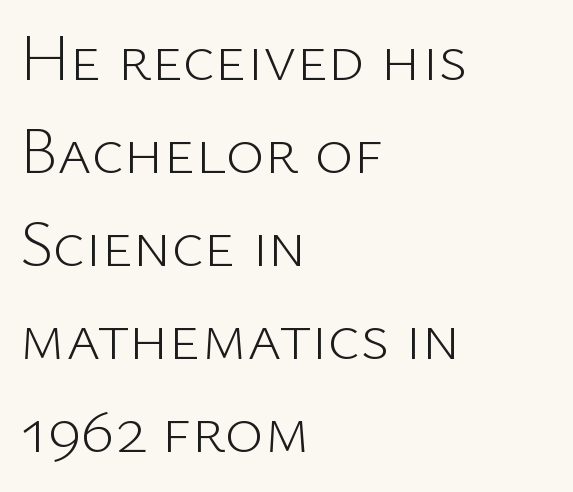
{"serif": "no", "italic": "no", "bold": "no", "weight": "light", "width": "normal", "stroke_contrast": "low", "x_height": "medium", "monospaced": "no", "underline": "no", "align": "left", "line_spacing": "normal", "line_spacing_ratio": 1.41, "letter_spacing": "normal", "letter_spacing_em": 0.0, "glyph_px": 66}
